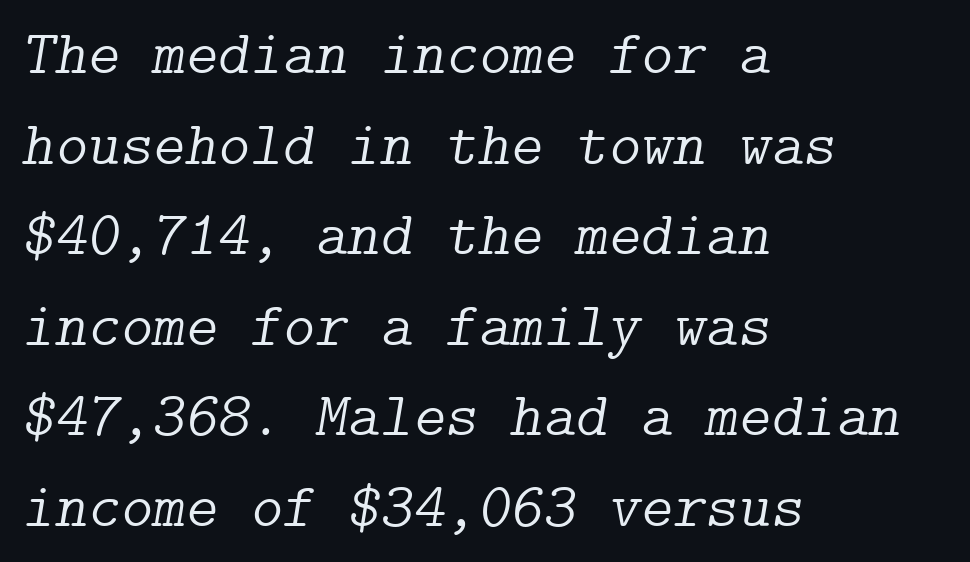
Compared with a centered layout, this one pins lines to the left instead. The face used here has a pronounced slope to its letters. A typesetter would call this zero additional tracking. The face looks like a standard text weight, possibly lighter.
